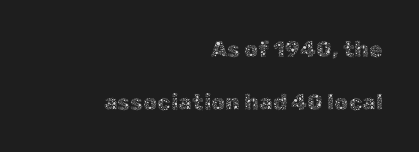
Q: Is the text bold? A: No.
Q: Is the text italic (slanted)? A: No, it is upright.
Q: Is the text underlined? A: No.
Q: How is the paragraph aligned? A: Right-aligned.
Q: Is the spacing between letters normal or unusually wide? A: Normal.
Q: Is the spacing between lines tight, normal or loose? A: Loose.
